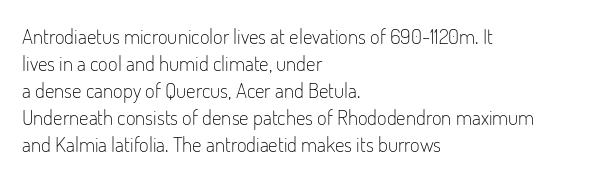
The image shows 21 px text type, upright; set left-aligned, normal line spacing (1.28x), normal letter spacing, not underlined.
